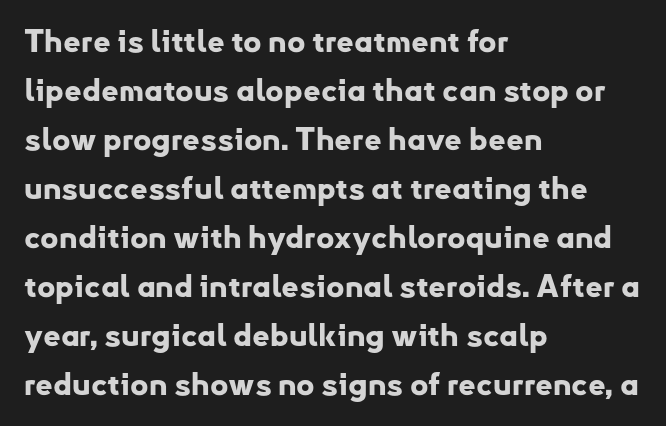
Q: Is the text bold? A: Yes.
Q: Is the text italic (slanted)? A: No, it is upright.
Q: Is the typeface a serif or a sans-serif typeface? A: Sans-serif.
Q: Is the text underlined? A: No.
Q: How is the paragraph aligned? A: Left-aligned.
Q: Is the spacing between letters normal or unusually wide? A: Normal.
Q: Is the spacing between lines tight, normal or loose? A: Normal.
Q: Width (condensed, normal, or wide)? A: Normal.
Q: Stroke contrast? A: Low.
Q: x-height? A: Small.
Q: Monospaced? A: No.
